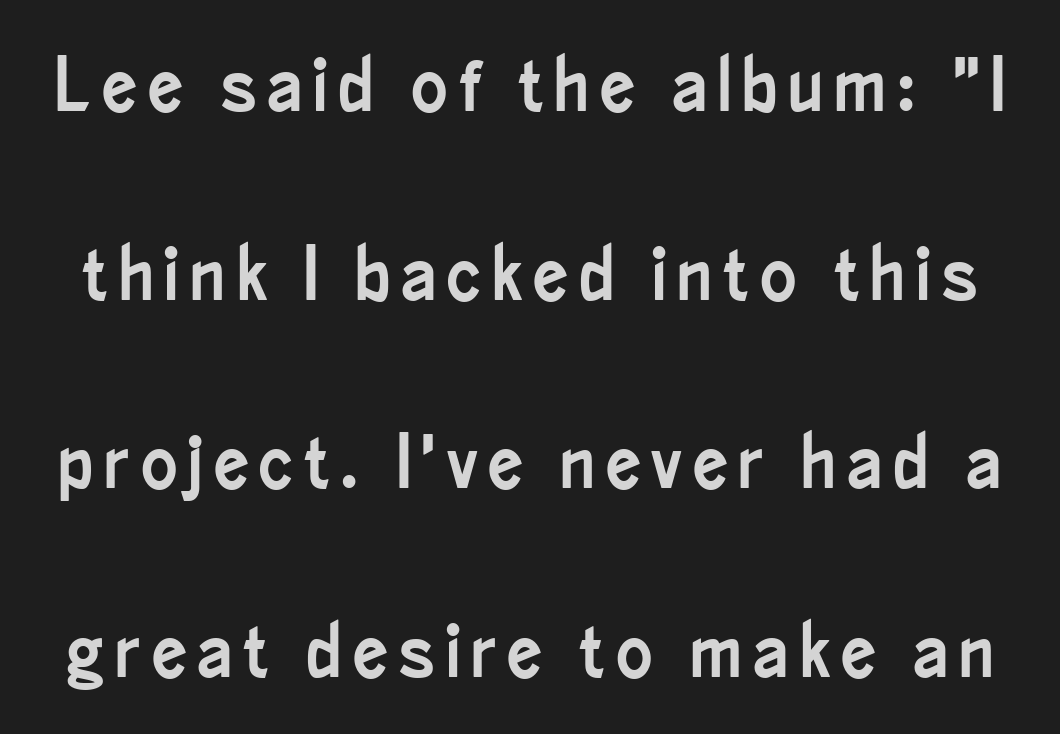
The image shows 77 px condensed sans-serif type, upright; set loose line spacing (2.45x), not underlined; low stroke contrast and a small x-height.
